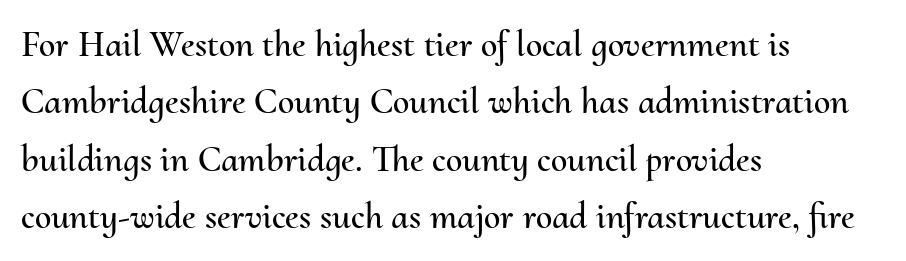
{"italic": "no", "width": "normal", "stroke_contrast": "medium", "x_height": "small", "monospaced": "no", "underline": "no", "align": "left", "line_spacing": "normal", "line_spacing_ratio": 1.55, "letter_spacing": "normal", "letter_spacing_em": 0.0, "glyph_px": 37}
